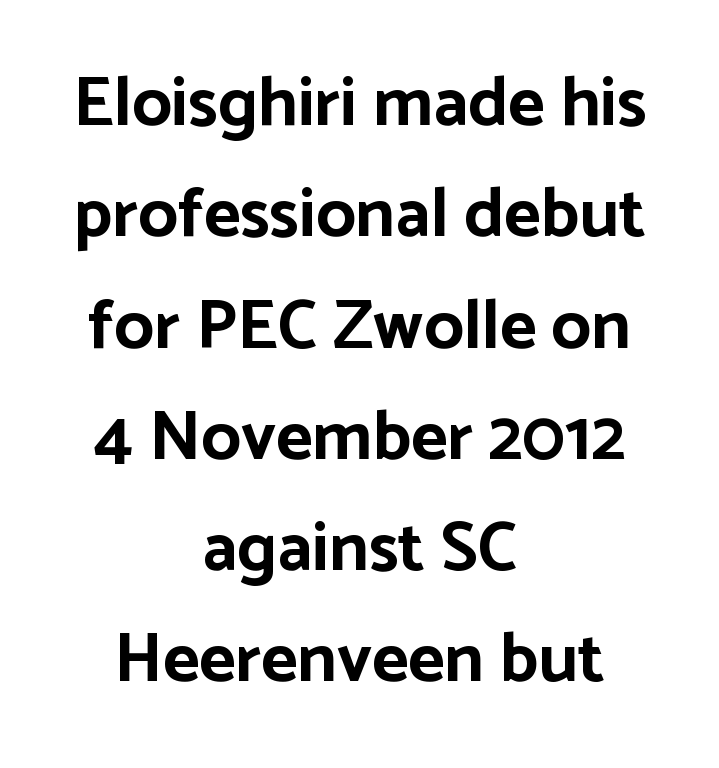
Q: Is the text bold? A: Yes.
Q: Is the text italic (slanted)? A: No, it is upright.
Q: Is the typeface a serif or a sans-serif typeface? A: Sans-serif.
Q: Is the text underlined? A: No.
Q: How is the paragraph aligned? A: Centered.
Q: Is the spacing between letters normal or unusually wide? A: Normal.
Q: Is the spacing between lines tight, normal or loose? A: Normal.
Q: Width (condensed, normal, or wide)? A: Normal.
Q: Stroke contrast? A: Low.
Q: x-height? A: Medium.
Q: Monospaced? A: No.
